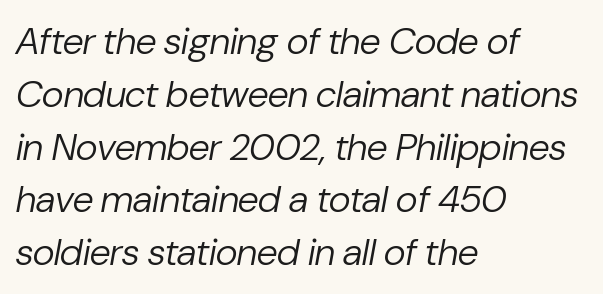
Q: Is the text bold? A: No.
Q: Is the text italic (slanted)? A: Yes, it leans right by about 10 degrees.
Q: Is the text underlined? A: No.
Q: How is the paragraph aligned? A: Left-aligned.
Q: Is the spacing between letters normal or unusually wide? A: Normal.
Q: Is the spacing between lines tight, normal or loose? A: Normal.
Q: Width (condensed, normal, or wide)? A: Normal.
Q: Stroke contrast? A: Low.
Q: x-height? A: Medium.
Q: Monospaced? A: No.
